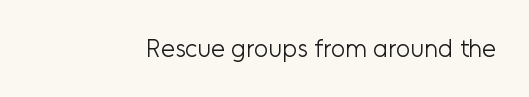
The image shows 25 px text type, upright; set normal letter spacing, not underlined.
